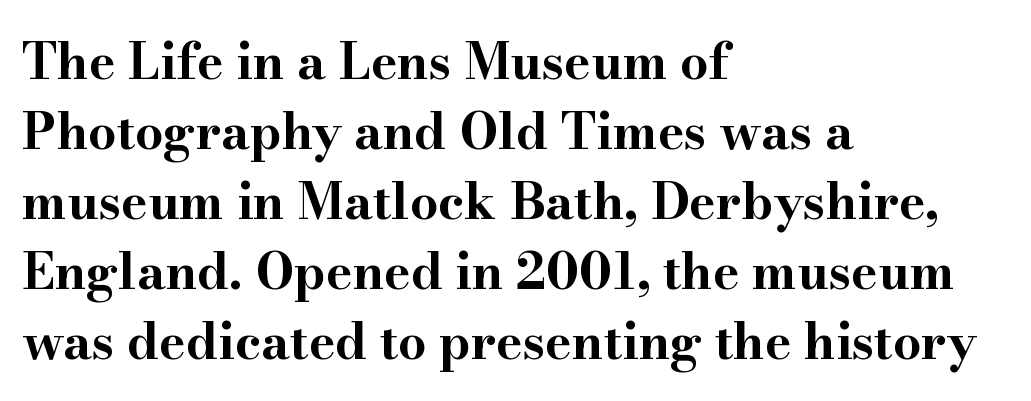
{"serif": "yes", "italic": "no", "bold": "yes", "weight": "bold", "width": "wide", "stroke_contrast": "high", "x_height": "small", "monospaced": "no", "underline": "no", "align": "left", "line_spacing": "normal", "line_spacing_ratio": 1.4, "letter_spacing": "normal", "letter_spacing_em": 0.0, "glyph_px": 50}
